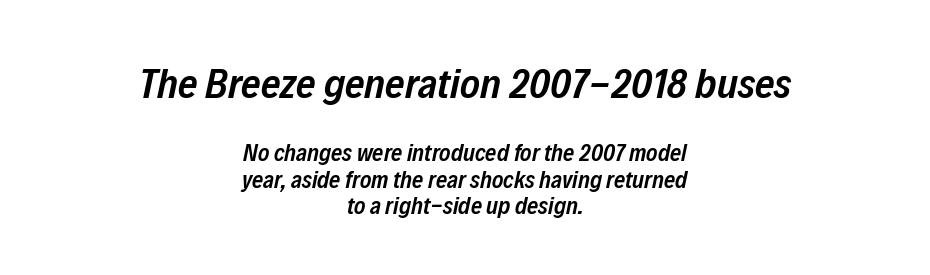
Any mark beneath the type? The region is blank. Caption: multi-line text, centered on the measure. Each new line begins almost immediately beneath the previous one. Compared with typical body copy, the letter spacing here is the same. Each glyph is drawn with semibold strokes, heavier than normal yet not fully bold.
